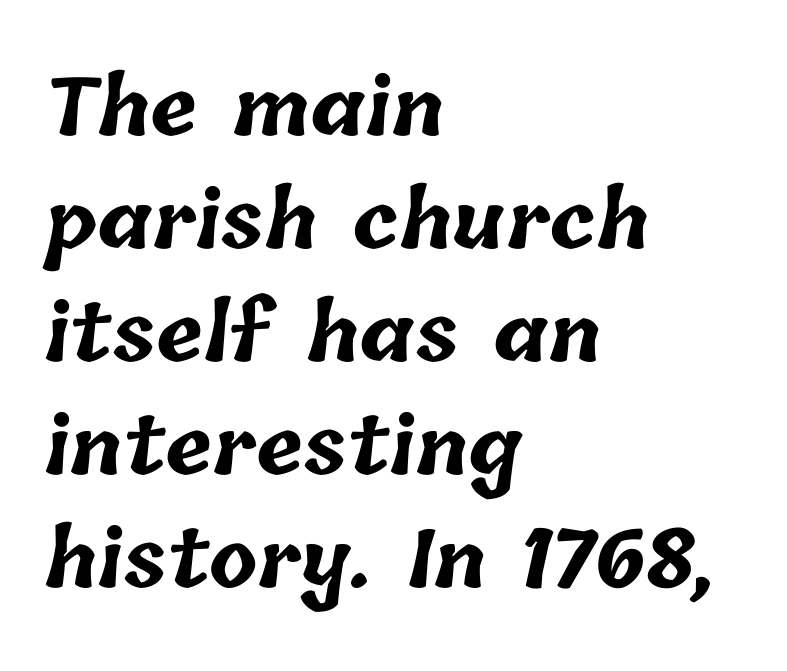
{"bold": "yes", "weight": "bold", "width": "normal", "stroke_contrast": "low", "x_height": "medium", "monospaced": "no", "underline": "no", "align": "left", "line_spacing": "normal", "line_spacing_ratio": 1.43, "letter_spacing": "normal", "letter_spacing_em": 0.0, "glyph_px": 79}
